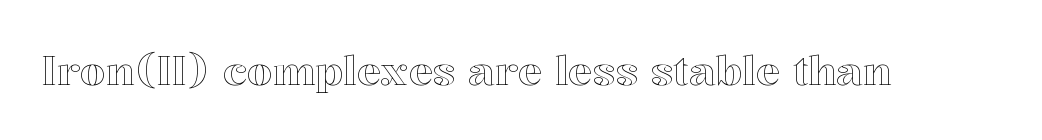
Proportional: the letters do not fall into vertical columns. This is the regular roman posture of the typeface. Inter-character spacing is left at the font's built-in metrics. The foot of each line stays bare and open.
